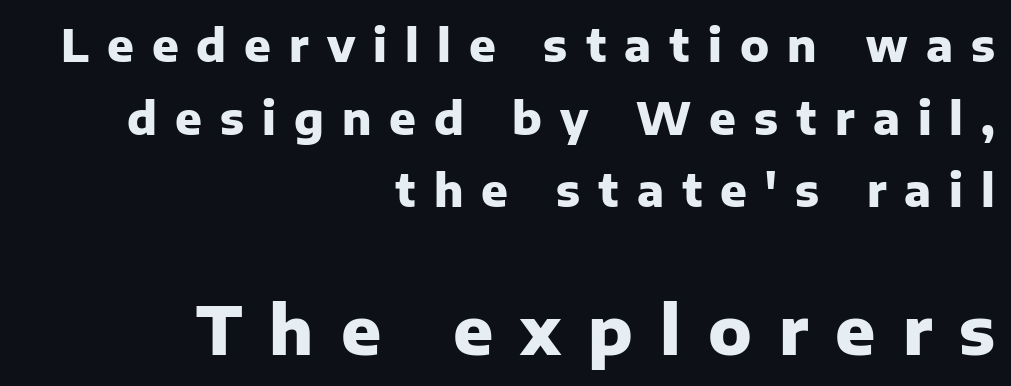
The image shows 66 px heavy sans-serif type, upright; set right-aligned, normal line spacing (1.65x), unusually wide letter spacing (+0.41 em), not underlined; the second (bottom) block is 1.5x larger; low stroke contrast and a medium x-height.
